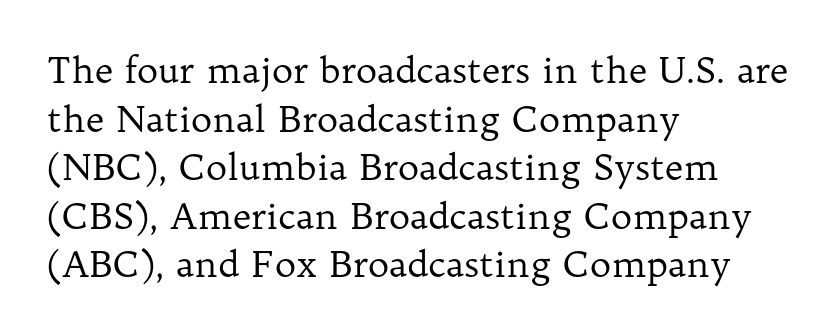
{"serif": "yes", "italic": "no", "bold": "no", "weight": "regular", "width": "normal", "stroke_contrast": "low", "x_height": "medium", "monospaced": "no", "underline": "no", "align": "left", "line_spacing": "normal", "line_spacing_ratio": 1.35, "letter_spacing": "normal", "letter_spacing_em": 0.0, "glyph_px": 36}
